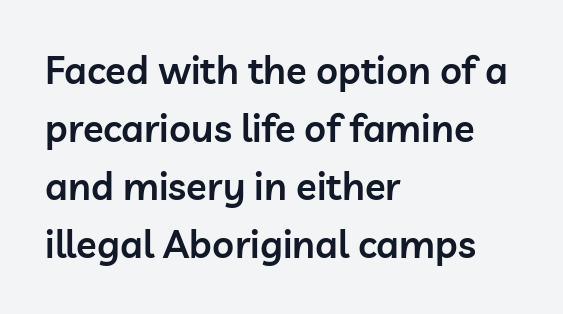
{"serif": "no", "italic": "no", "bold": "semi", "weight": "semibold", "width": "normal", "stroke_contrast": "low", "x_height": "medium", "monospaced": "no", "underline": "no", "align": "left", "line_spacing": "normal", "line_spacing_ratio": 1.53, "letter_spacing": "normal", "letter_spacing_em": 0.0, "glyph_px": 38}
